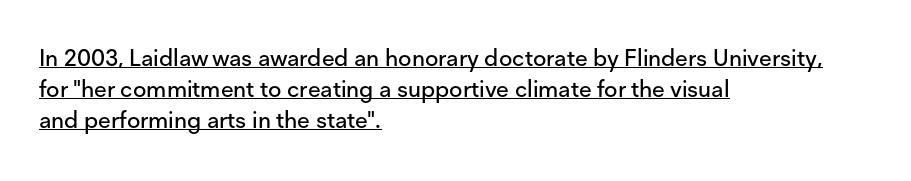
Upright lettering throughout. The rendering uses a moderate line-height, typical for paragraphs. The lines in this sample share a left origin and differ only in where they stop. Look at the tracking — it's just the regular setting, nothing added. Has an underline been added? It has.
